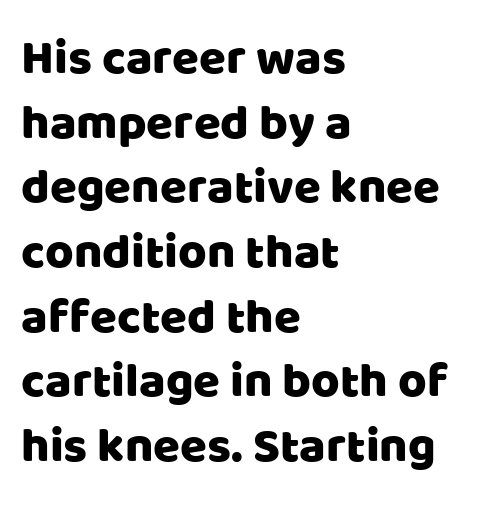
{"serif": "no", "italic": "no", "width": "normal", "stroke_contrast": "low", "x_height": "large", "monospaced": "no", "underline": "no", "align": "left", "line_spacing": "normal", "line_spacing_ratio": 1.32, "letter_spacing": "normal", "letter_spacing_em": 0.0, "glyph_px": 49}
